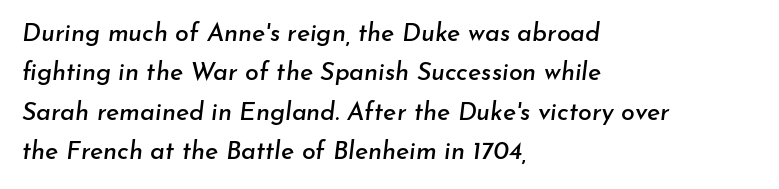
The image shows 25 px text type, italic (leaning right); set left-aligned, normal line spacing (1.58x), normal letter spacing, not underlined.
